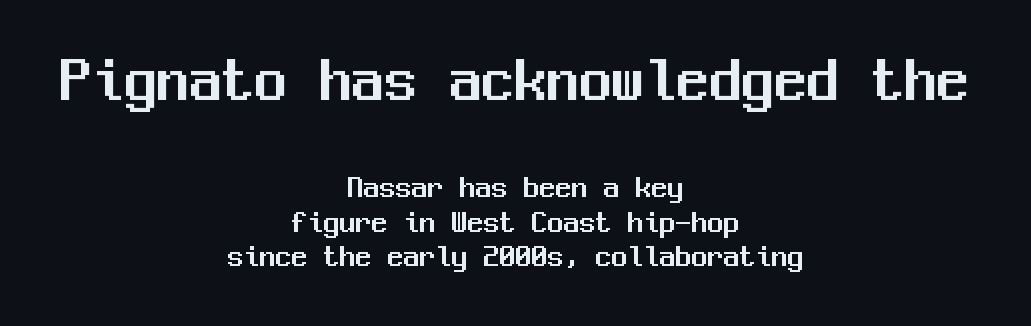
Q: Is the text italic (slanted)? A: No, it is upright.
Q: Is the typeface a serif or a sans-serif typeface? A: Sans-serif.
Q: Is the text underlined? A: No.
Q: How is the paragraph aligned? A: Centered.
Q: Is the spacing between letters normal or unusually wide? A: Normal.
Q: Is the spacing between lines tight, normal or loose? A: Tight.
Q: Which block of text is set in a larger size, the first (top) or the second (bottom)? A: The first (top) one.
Q: Width (condensed, normal, or wide)? A: Normal.
Q: Stroke contrast? A: Medium.
Q: x-height? A: Medium.
Q: Monospaced? A: Yes.
